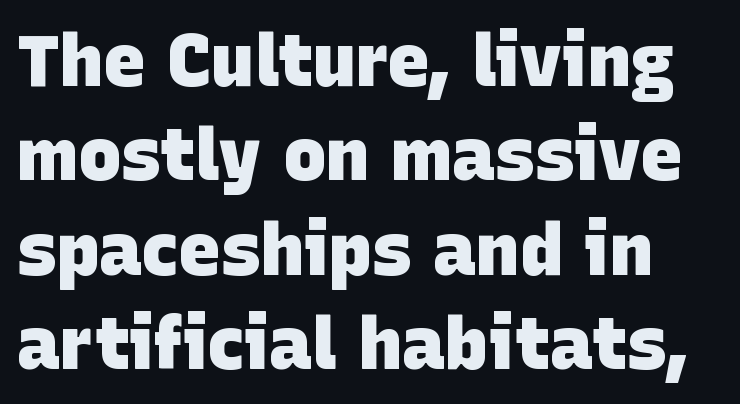
The image shows 72 px heavy sans-serif type; set normal line spacing (1.31x), normal letter spacing, not underlined; low stroke contrast and a large x-height.
